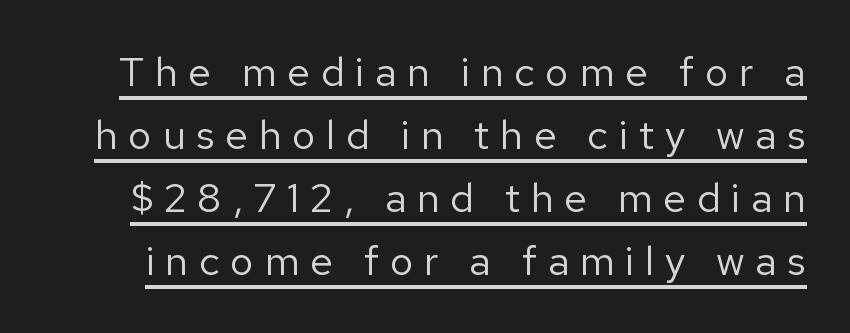
The typeface has the unassuming heft of standard copy or less. The rendering uses natural spacing where letterforms have individual widths. These lines were composed using upright roman letters. If you measured baseline to baseline, you'd find a middling distance. Type style note: lacks serifs. Like a heading marked for emphasis, these lines bear an underscore.
